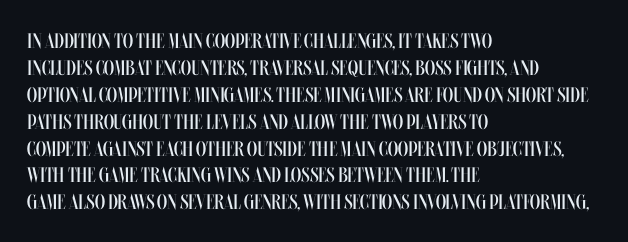
Q: Is the text bold? A: No.
Q: Is the text italic (slanted)? A: No, it is upright.
Q: Is the text underlined? A: No.
Q: How is the paragraph aligned? A: Left-aligned.
Q: Is the spacing between letters normal or unusually wide? A: Normal.
Q: Is the spacing between lines tight, normal or loose? A: Normal.
